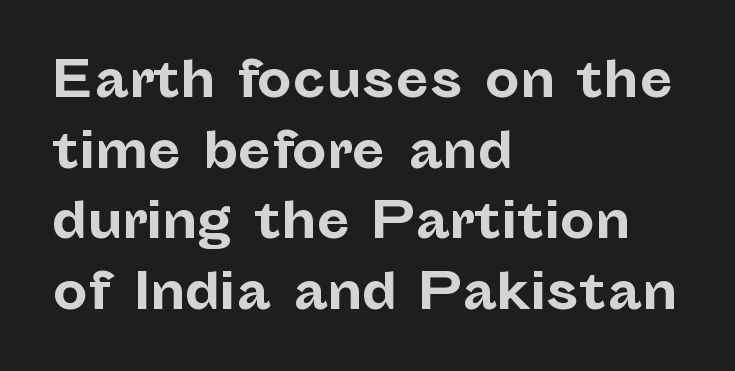
The image shows 49 px bold sans-serif type, upright; set left-aligned, normal line spacing (1.44x), normal letter spacing, not underlined; low stroke contrast and a medium x-height.
